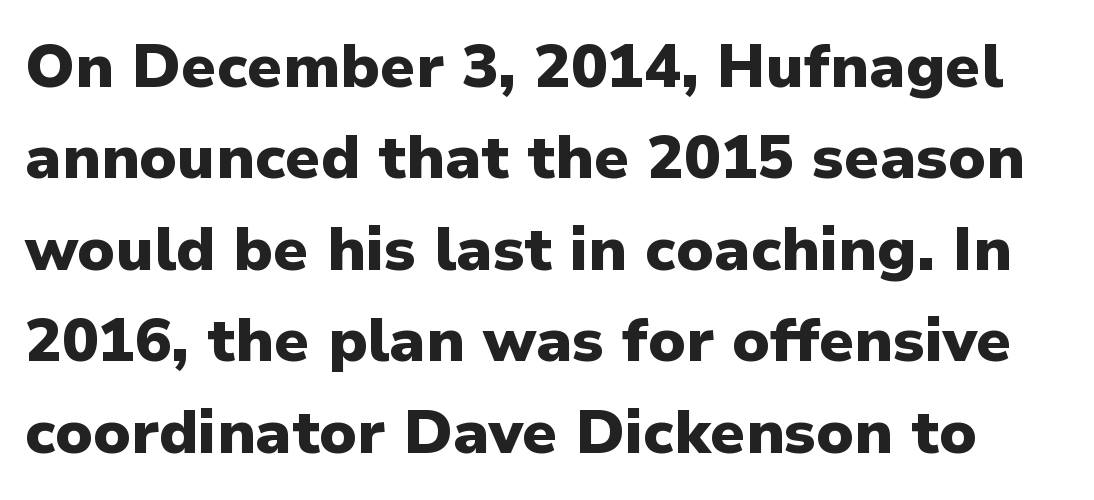
These lines carry a lot of weight — the face is fully bold. Regarding leading, the lines here are spaced in the standard way. Between one letter and the next there's only the usual sliver of space. Italic? Not at all — the glyphs are vertical. Each letter's strokes conclude bluntly, with no projecting serifs.
